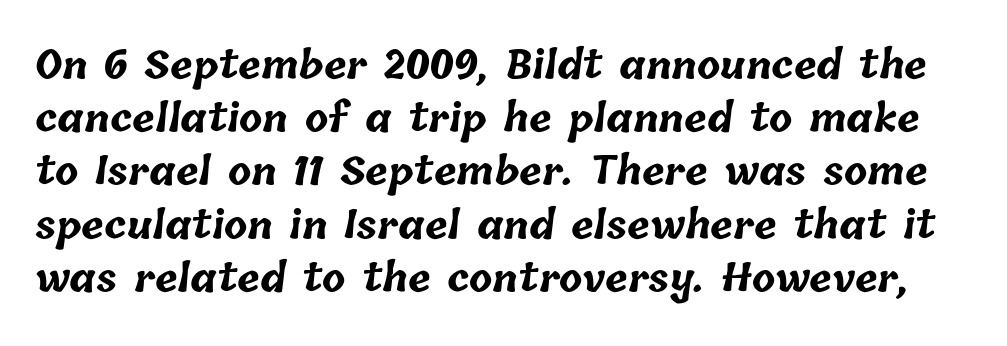
The image shows 38 px bold type; set normal line spacing (1.4x), normal letter spacing, not underlined; low stroke contrast and a medium x-height.
